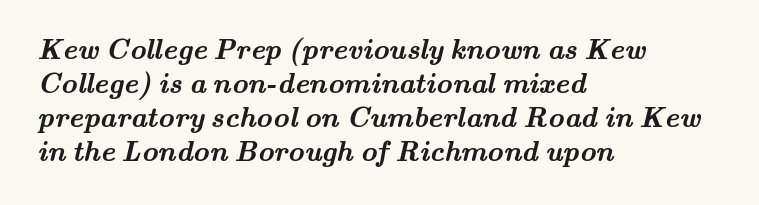
The image shows 28 px semibold, wide serif type; set left-aligned, line spacing 1.21x, normal letter spacing, not underlined; medium stroke contrast and a small x-height.
